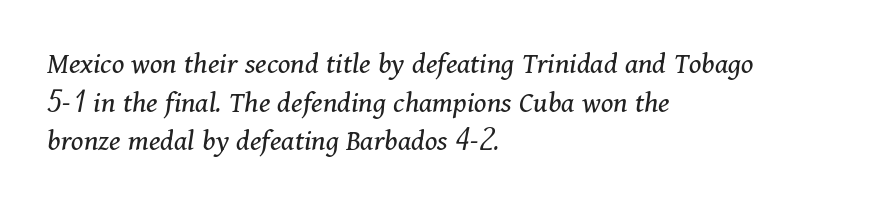
These glyphs show unthickened strokes, regular width or finer. Descender tails drop into unmarked territory. There is no visible air inserted between adjacent glyphs. Look at the bottom of the vertical strokes: they flare into serifs here. The setting favours the left margin, as ordinary paragraphs usually do.
